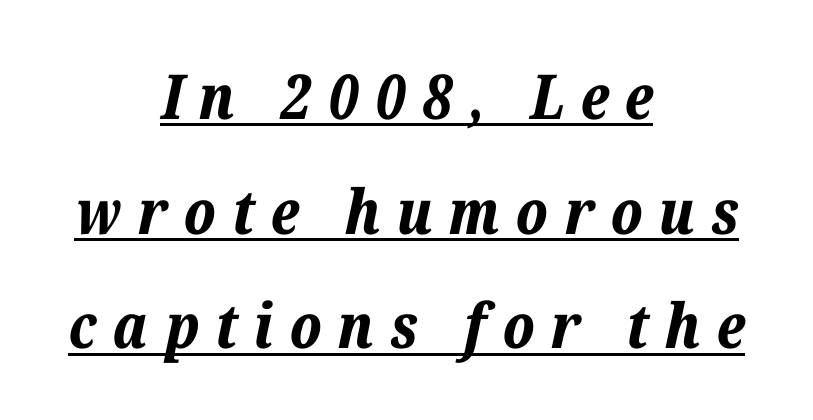
Italic? Definitely — the glyphs are oblique. The strokes are fattened all the way to bold. Descenders here cross a horizontal rule under the line. The passage shown is typed in a proportional face where columns would drift. Compared with a flush-left layout, this one balances lines on the center instead. Caption: expanded tracking, letters set apart.
